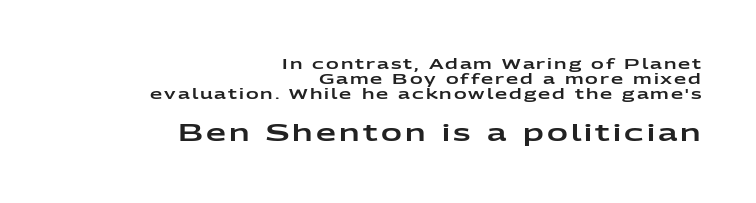
The image shows 23 px text type, upright; set right-aligned, tight line spacing (1.07x), not underlined; the second (bottom) block is 1.64x larger.
